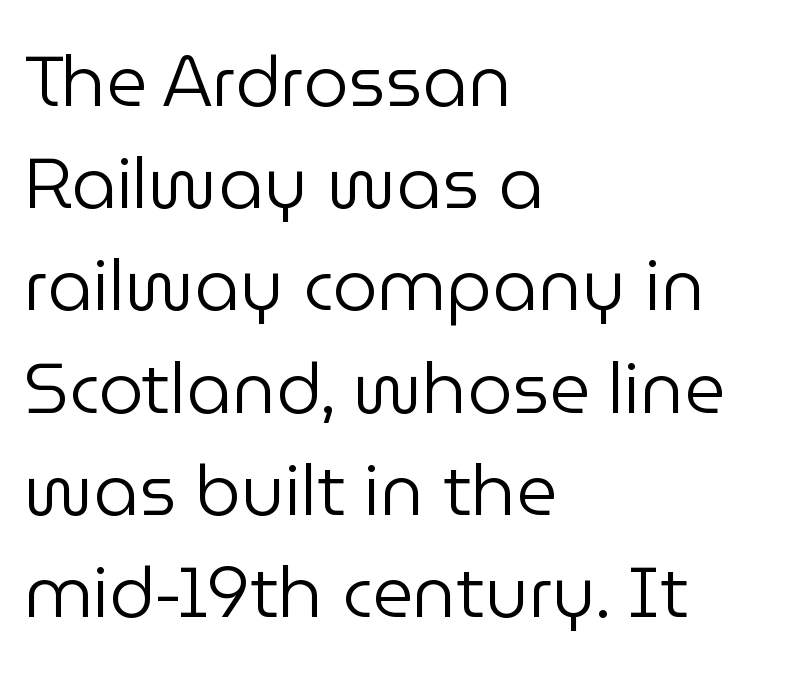
The image shows 71 px regular-weight sans-serif type, upright; set left-aligned, normal line spacing (1.44x), normal letter spacing, not underlined; low stroke contrast and a medium x-height.
